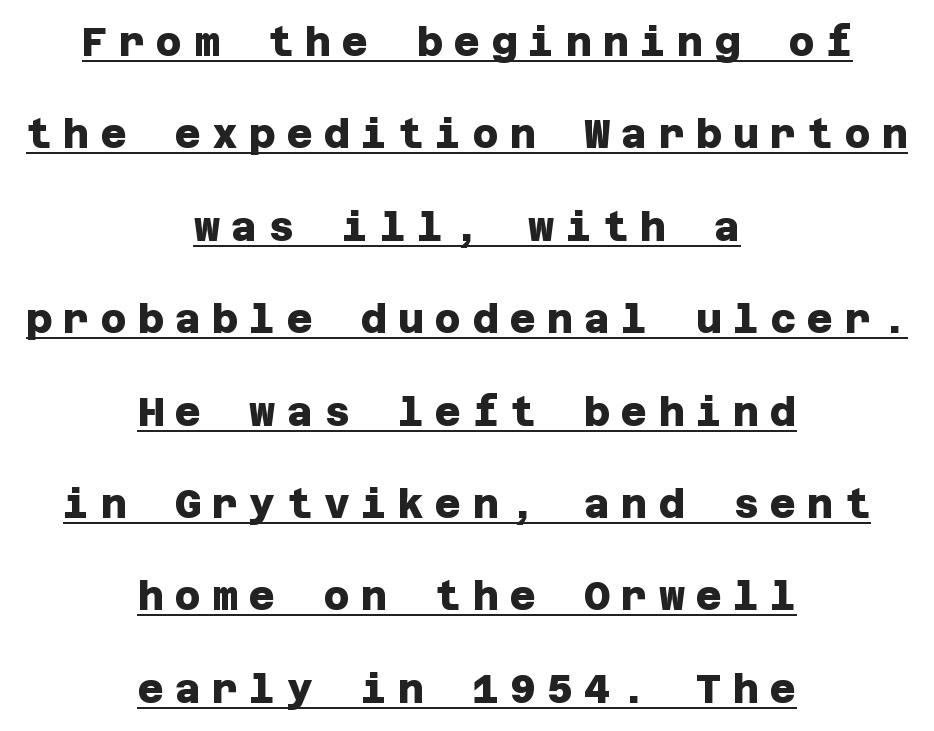
Heavy-handed strokes throughout: this text is bold. Leading: increased. Is there an underline? Yes — a line sits under the letters. Glyph-to-glyph distance is far greater than everyday printed text.
